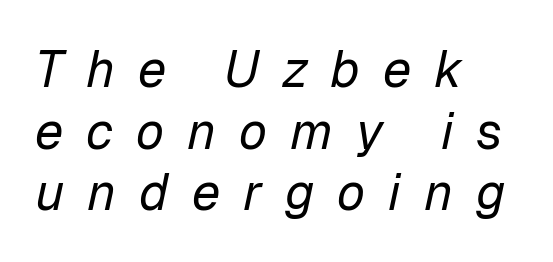
The horizontal fit of the characters is loose and conspicuously gappy. Posture: slanted. Is the type heavy? It reads as light-to-regular instead. The lines are quadded left.
